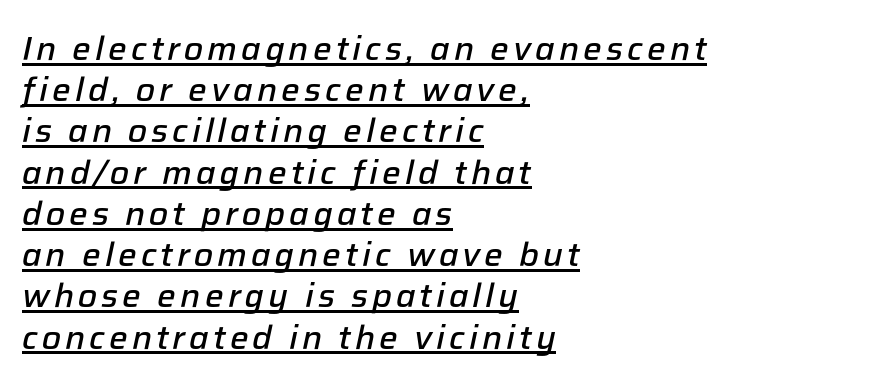
Q: Is the text bold? A: Semi-bold.
Q: Is the text italic (slanted)? A: Yes, it leans right by about 12 degrees.
Q: Is the text underlined? A: Yes.
Q: How is the paragraph aligned? A: Left-aligned.
Q: Is the spacing between lines tight, normal or loose? A: Normal.
Q: Width (condensed, normal, or wide)? A: Normal.
Q: Stroke contrast? A: Low.
Q: x-height? A: Medium.
Q: Monospaced? A: No.
